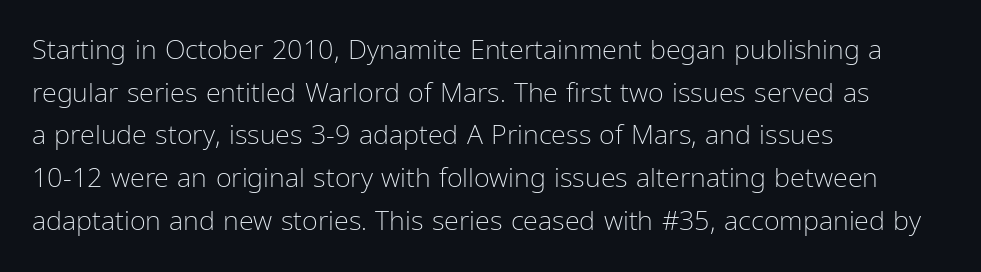
The image shows 27 px text type, upright; set left-aligned, normal line spacing (1.58x), normal letter spacing, not underlined.
